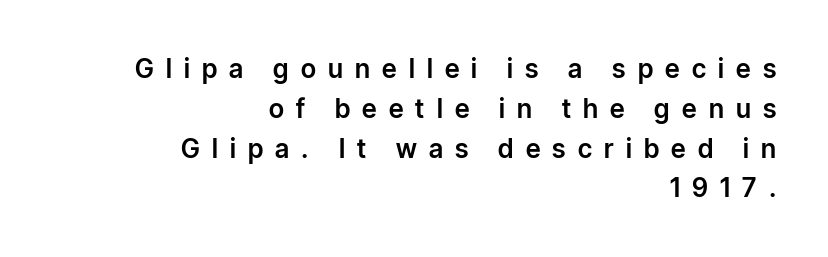
Q: Is the text italic (slanted)? A: No, it is upright.
Q: Is the text underlined? A: No.
Q: How is the paragraph aligned? A: Right-aligned.
Q: Is the spacing between letters normal or unusually wide? A: Unusually wide.
Q: Is the spacing between lines tight, normal or loose? A: Normal.
